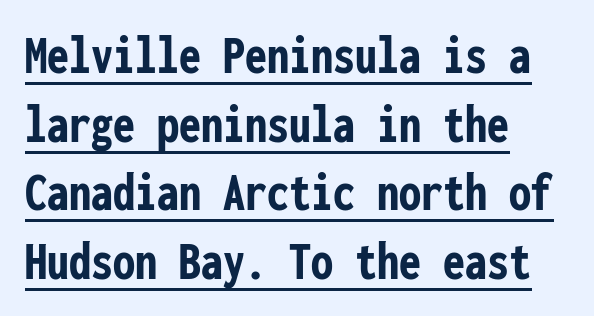
Q: Is the text bold? A: Yes.
Q: Is the text italic (slanted)? A: No, it is upright.
Q: Is the typeface a serif or a sans-serif typeface? A: Sans-serif.
Q: Is the text underlined? A: Yes.
Q: How is the paragraph aligned? A: Left-aligned.
Q: Is the spacing between letters normal or unusually wide? A: Normal.
Q: Is the spacing between lines tight, normal or loose? A: Normal.
Q: Width (condensed, normal, or wide)? A: Condensed.
Q: Stroke contrast? A: Low.
Q: x-height? A: Medium.
Q: Monospaced? A: Yes.
